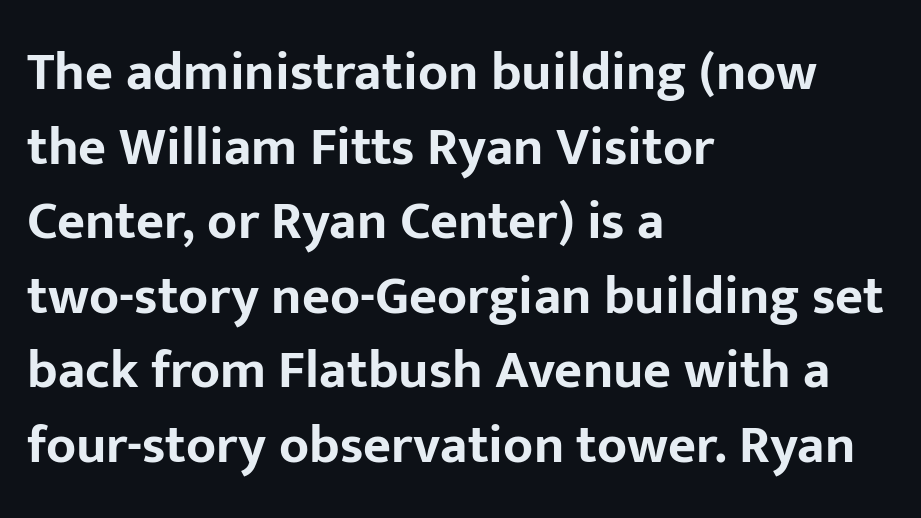
A typesetter would mark this as roman, not italic. The gap between lines stays unmarked. The face used here is proportionally spaced, like ordinary book or web type. On the weight axis this lands at bold, roughly 700. Observe the ordinary spacing: letters are neighbours, not strangers.
